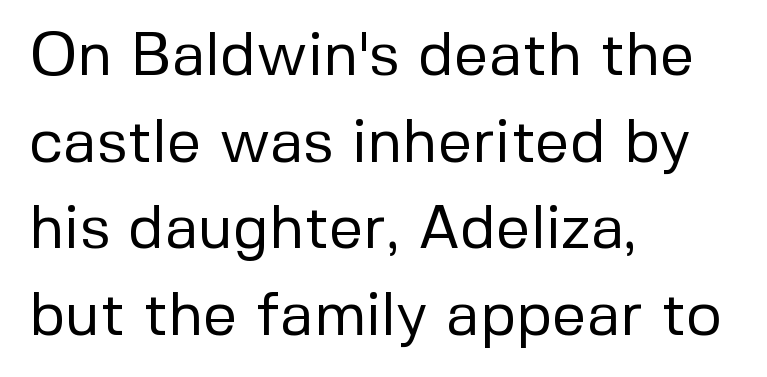
{"serif": "no", "italic": "no", "bold": "no", "weight": "regular", "width": "normal", "stroke_contrast": "low", "x_height": "medium", "monospaced": "no", "underline": "no", "align": "left", "line_spacing": "normal", "line_spacing_ratio": 1.42, "letter_spacing": "normal", "letter_spacing_em": 0.0, "glyph_px": 61}
